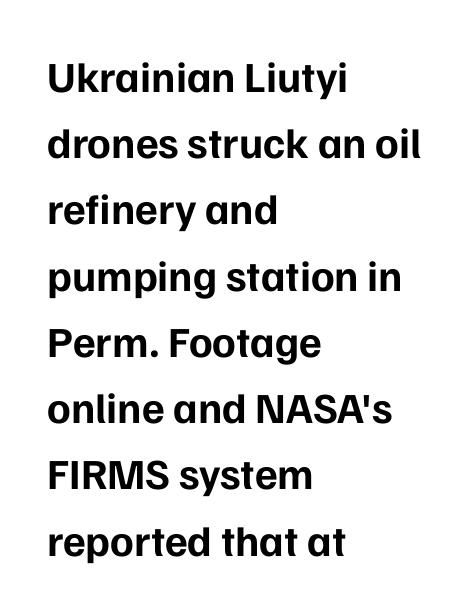
Q: Is the text bold? A: Yes.
Q: Is the text italic (slanted)? A: No, it is upright.
Q: Is the typeface a serif or a sans-serif typeface? A: Sans-serif.
Q: Is the text underlined? A: No.
Q: How is the paragraph aligned? A: Left-aligned.
Q: Is the spacing between letters normal or unusually wide? A: Normal.
Q: Is the spacing between lines tight, normal or loose? A: Normal.
Q: Width (condensed, normal, or wide)? A: Normal.
Q: Stroke contrast? A: Low.
Q: x-height? A: Medium.
Q: Monospaced? A: No.
